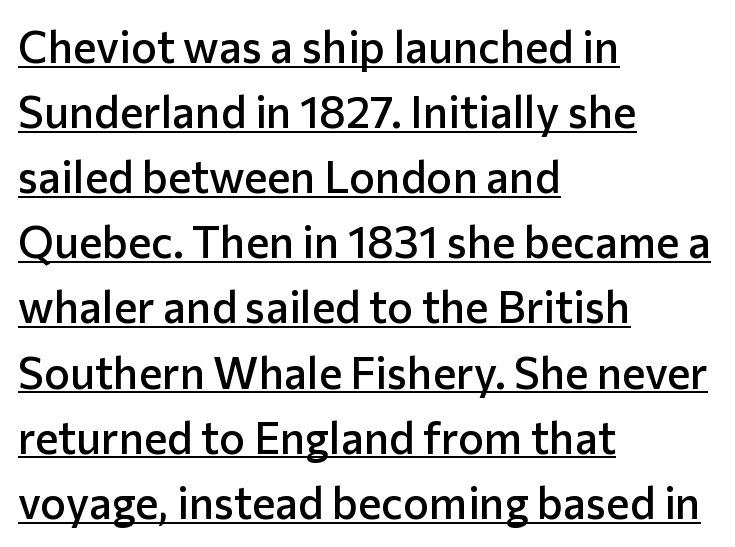
{"serif": "no", "italic": "no", "bold": "semi", "weight": "semibold", "width": "normal", "stroke_contrast": "low", "x_height": "medium", "monospaced": "no", "underline": "yes", "align": "left", "line_spacing": "normal", "line_spacing_ratio": 1.48, "letter_spacing": "normal", "letter_spacing_em": 0.0, "glyph_px": 44}
